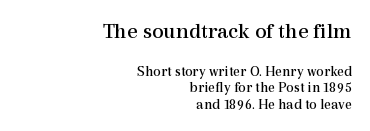
{"italic": "no", "bold": "no", "underline": "no", "align": "right", "line_spacing": "tight", "line_spacing_ratio": 1.1, "letter_spacing": "normal", "letter_spacing_em": 0.0, "larger_block": "first", "size_ratio": 1.53, "glyph_px": 23}
